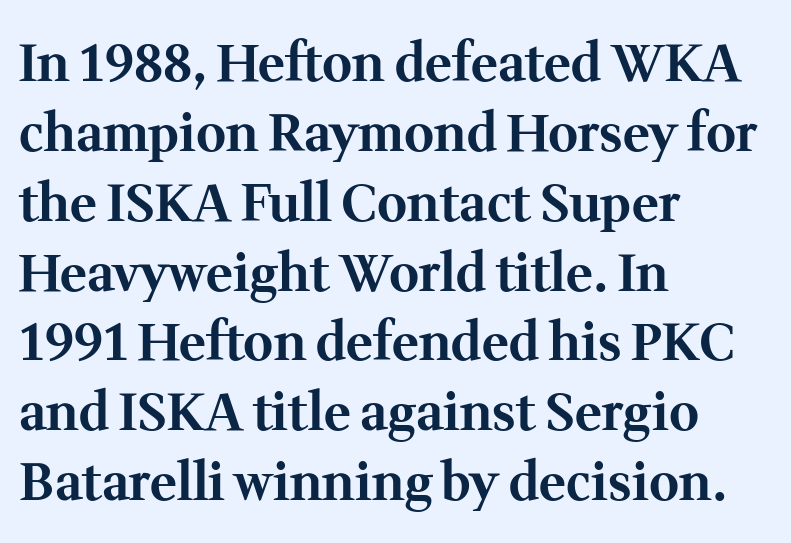
Just letters on the line, the space beneath them empty. Each letter keeps its own natural width here, so spacing adapts to shape. Spacing between characters is what you'd get straight out of the box. The specimen reads as upright at a glance. Visually the block forms a straight wall on the left and a jagged coastline on the right.
